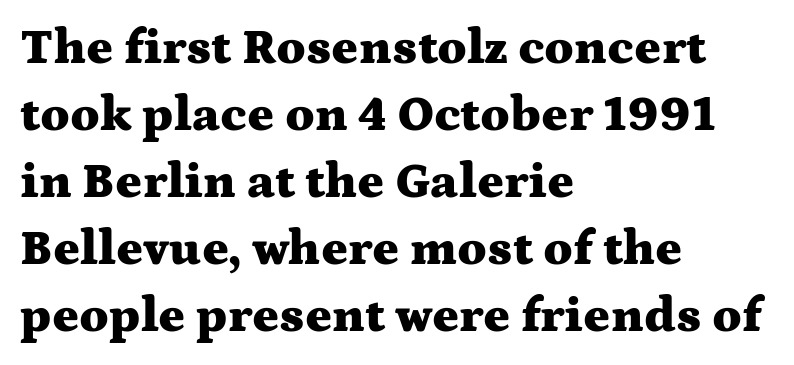
{"serif": "yes", "italic": "no", "bold": "yes", "weight": "heavy", "width": "wide", "stroke_contrast": "medium", "x_height": "medium", "monospaced": "no", "underline": "no", "align": "left", "line_spacing": "normal", "line_spacing_ratio": 1.34, "letter_spacing": "normal", "letter_spacing_em": 0.0, "glyph_px": 50}
